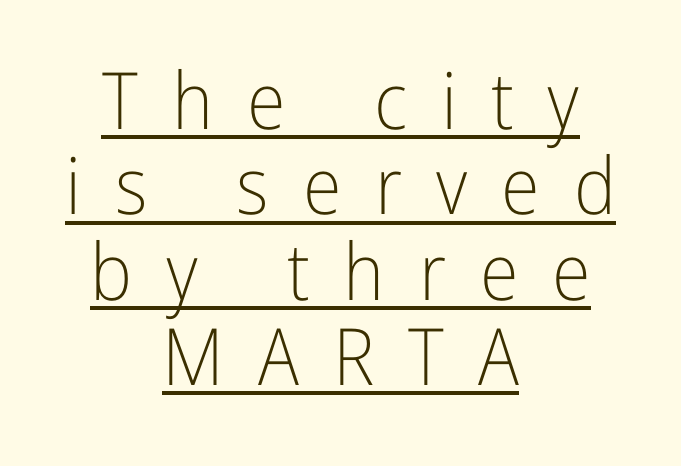
The image shows 79 px light, condensed sans-serif type, upright; set centered, tight line spacing (1.08x), unusually wide letter spacing (+0.43 em), underlined; low stroke contrast and a medium x-height.
